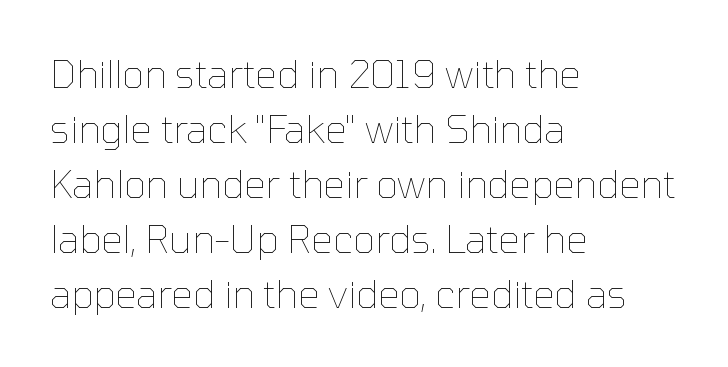
The passage shown is typed in a proportional face where columns would drift. Underlining? Definitely not there. Short and long lines alike share a common starting point at left. The type is set solid horizontally, with unmodified tracking.
